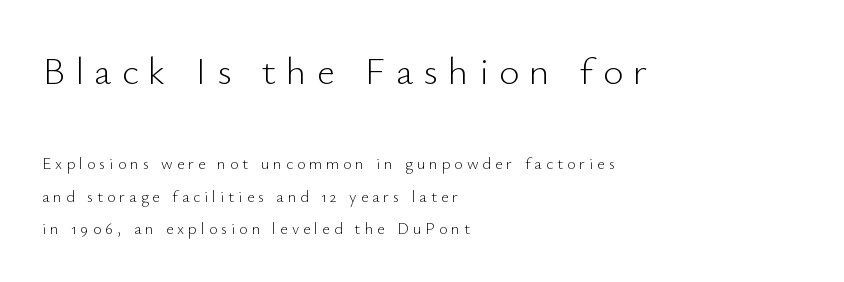
Q: Is the text bold? A: No.
Q: Is the text italic (slanted)? A: No, it is upright.
Q: Is the typeface a serif or a sans-serif typeface? A: Sans-serif.
Q: Is the text underlined? A: No.
Q: How is the paragraph aligned? A: Left-aligned.
Q: Is the spacing between letters normal or unusually wide? A: Unusually wide.
Q: Is the spacing between lines tight, normal or loose? A: Loose.
Q: Which block of text is set in a larger size, the first (top) or the second (bottom)? A: The first (top) one.
Q: Width (condensed, normal, or wide)? A: Normal.
Q: Stroke contrast? A: Low.
Q: x-height? A: Small.
Q: Monospaced? A: No.
